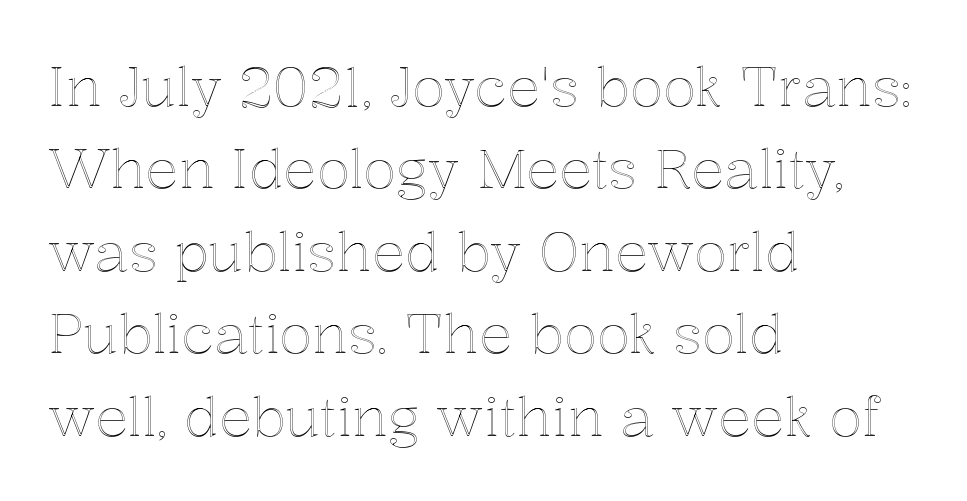
{"italic": "no", "width": "normal", "x_height": "medium", "monospaced": "no", "underline": "no", "align": "left", "line_spacing": "normal", "line_spacing_ratio": 1.5, "letter_spacing": "normal", "letter_spacing_em": 0.0, "glyph_px": 55}
